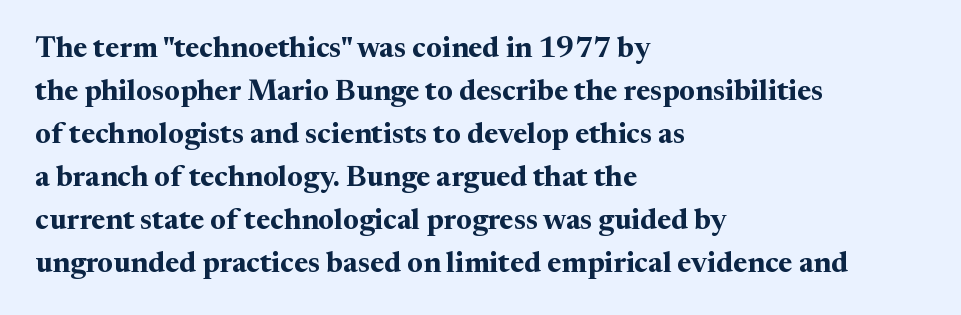
Q: Is the text bold? A: Yes.
Q: Is the text italic (slanted)? A: No, it is upright.
Q: Is the typeface a serif or a sans-serif typeface? A: Serif.
Q: Is the text underlined? A: No.
Q: How is the paragraph aligned? A: Left-aligned.
Q: Is the spacing between letters normal or unusually wide? A: Normal.
Q: Is the spacing between lines tight, normal or loose? A: Normal.
Q: Width (condensed, normal, or wide)? A: Normal.
Q: Stroke contrast? A: Medium.
Q: x-height? A: Medium.
Q: Monospaced? A: No.
